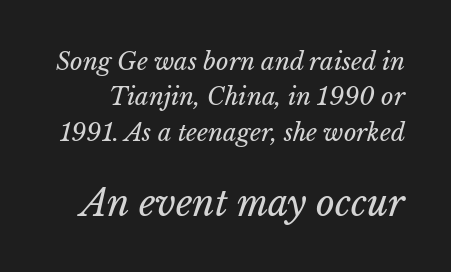
The image shows 36 px regular-weight type; set normal line spacing (1.47x), normal letter spacing, not underlined; the second (bottom) block is 1.5x larger; low stroke contrast and a medium x-height.
